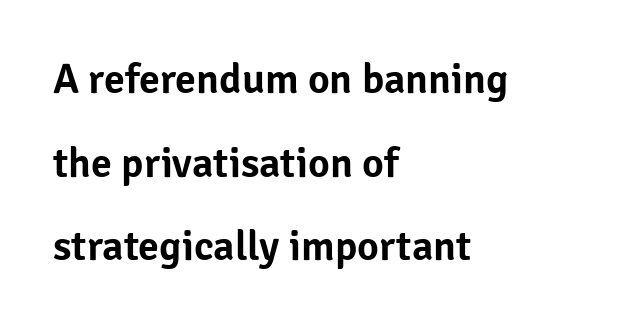
{"serif": "no", "italic": "no", "width": "normal", "stroke_contrast": "low", "x_height": "medium", "monospaced": "no", "underline": "no", "align": "left", "line_spacing": "loose", "line_spacing_ratio": 1.99, "letter_spacing": "normal", "letter_spacing_em": 0.0, "glyph_px": 42}
